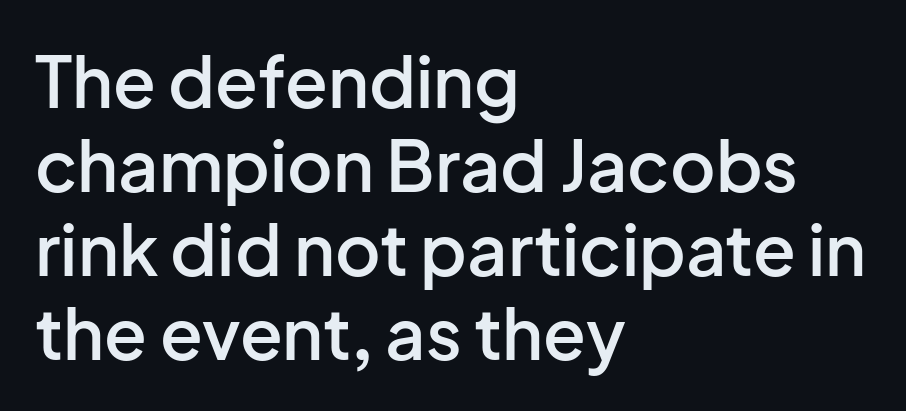
{"serif": "no", "italic": "no", "bold": "semi", "weight": "semibold", "width": "normal", "stroke_contrast": "low", "x_height": "medium", "monospaced": "no", "underline": "no", "align": "left", "line_spacing_ratio": 1.2, "letter_spacing": "normal", "letter_spacing_em": 0.0, "glyph_px": 70}
